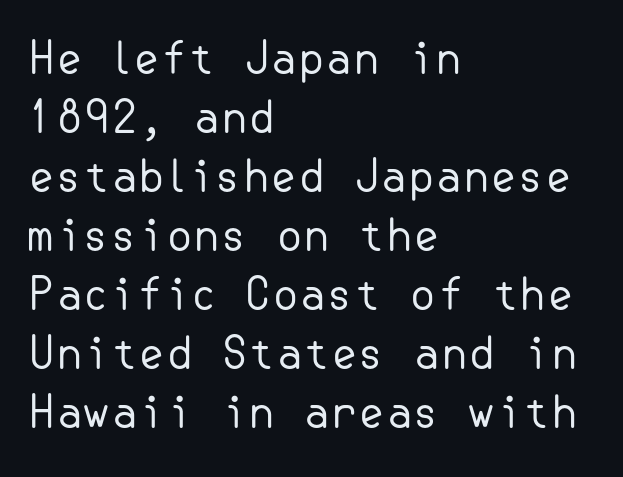
The image shows 44 px regular-weight sans-serif type, upright; set left-aligned, normal line spacing (1.34x), normal letter spacing, not underlined; low stroke contrast and a small x-height.
